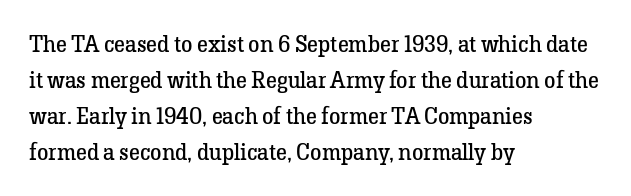
Nothing unusual about the tracking: characters are spaced as the font intends. The typesetter chose a ragged-right arrangement here. Vertical strokes here are truly vertical. In terms of leading, this rendering sits right in the middle.
